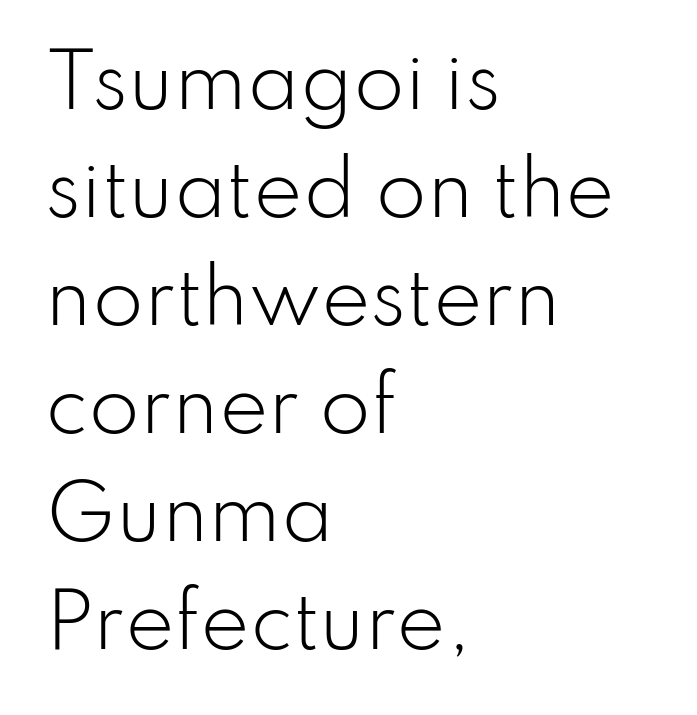
Q: Is the text bold? A: No.
Q: Is the text italic (slanted)? A: No, it is upright.
Q: Is the typeface a serif or a sans-serif typeface? A: Sans-serif.
Q: Is the text underlined? A: No.
Q: How is the paragraph aligned? A: Left-aligned.
Q: Is the spacing between letters normal or unusually wide? A: Normal.
Q: Is the spacing between lines tight, normal or loose? A: Normal.
Q: Width (condensed, normal, or wide)? A: Normal.
Q: Stroke contrast? A: Low.
Q: x-height? A: Small.
Q: Monospaced? A: No.
